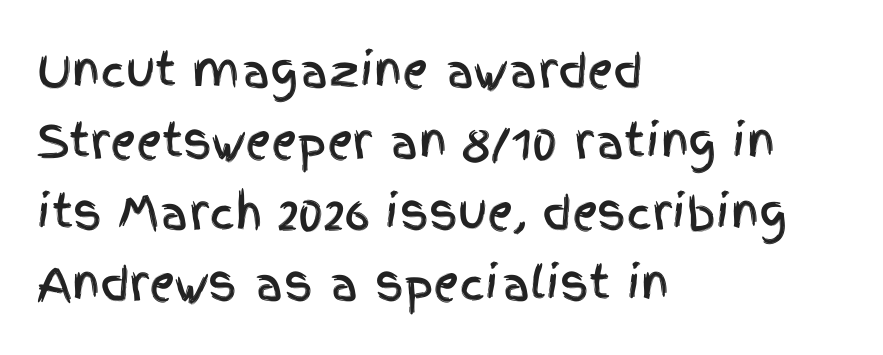
Q: Is the text italic (slanted)? A: No, it is upright.
Q: Is the typeface a serif or a sans-serif typeface? A: Sans-serif.
Q: Is the text underlined? A: No.
Q: How is the paragraph aligned? A: Left-aligned.
Q: Is the spacing between letters normal or unusually wide? A: Normal.
Q: Is the spacing between lines tight, normal or loose? A: Normal.
Q: Width (condensed, normal, or wide)? A: Condensed.
Q: x-height? A: Large.
Q: Monospaced? A: No.
